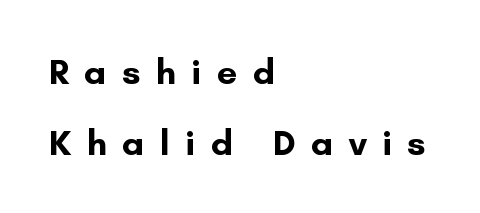
Anything drawn beneath the words? Only blank space. The ragged edge is on the right, which tells us the setting is flush left. To sum up the face: it is a sans, with no serifs. If you drew a line through each stem, it would be perfectly vertical. If you measured baseline to baseline, you'd find a long distance.
